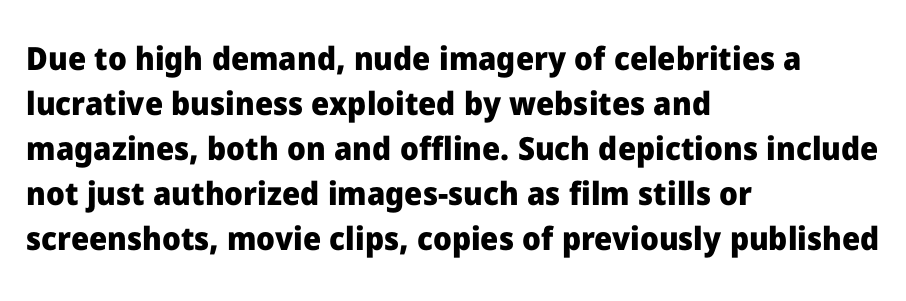
In terms of letterspacing, this is plain default setting. The letters carry no serifs — their stems end cleanly without finishing strokes. Designer's note — italics off, roman on. Underline: absent. Is this a fixed-width face? No — the glyphs have proportional, varying widths.
